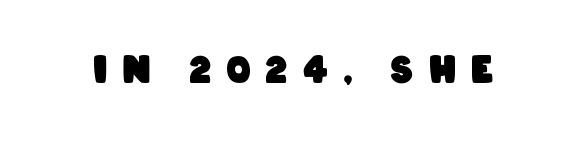
Is this a fixed-width face? No — the glyphs have proportional, varying widths. Descenders are the only things crossing below the line. Characters follow at a spacing far wider than the type designer built in. The face used here has the dense, thick strokes of a bold.
